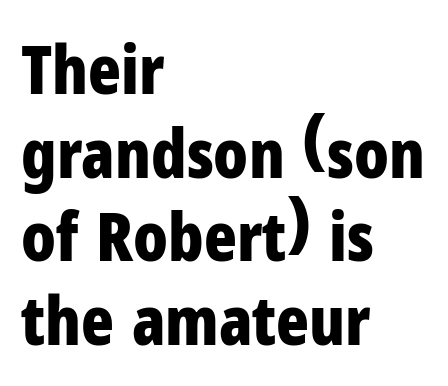
The image shows 68 px bold, condensed sans-serif type, upright; set left-aligned, line spacing 1.23x, normal letter spacing, not underlined; low stroke contrast and a medium x-height.
